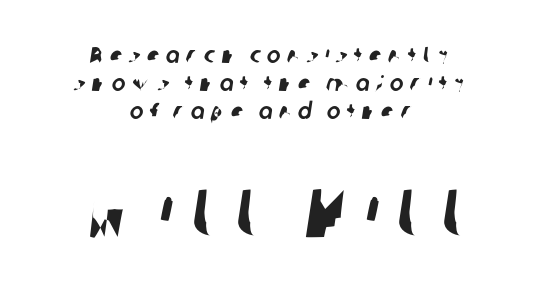
{"serif": "no", "width": "normal", "stroke_contrast": "low", "x_height": "medium", "monospaced": "no", "underline": "no", "align": "center", "line_spacing_ratio": 1.21, "letter_spacing": "wide", "letter_spacing_em": 0.28, "larger_block": "second", "size_ratio": 3.0, "glyph_px": 69}
